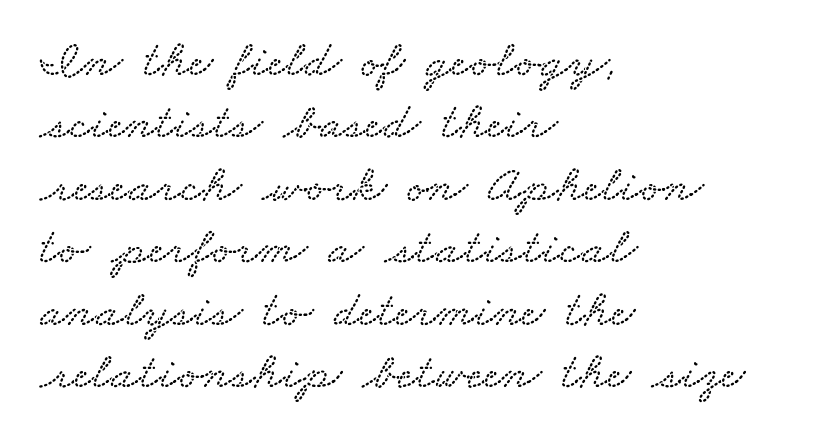
Horizontally, the lines are justified to the leading edge only. Between one letter and the next there's only the usual sliver of space. Note the varied advance widths — an 'i' is clearly narrower than an 'm'. The baseline area is clear.
